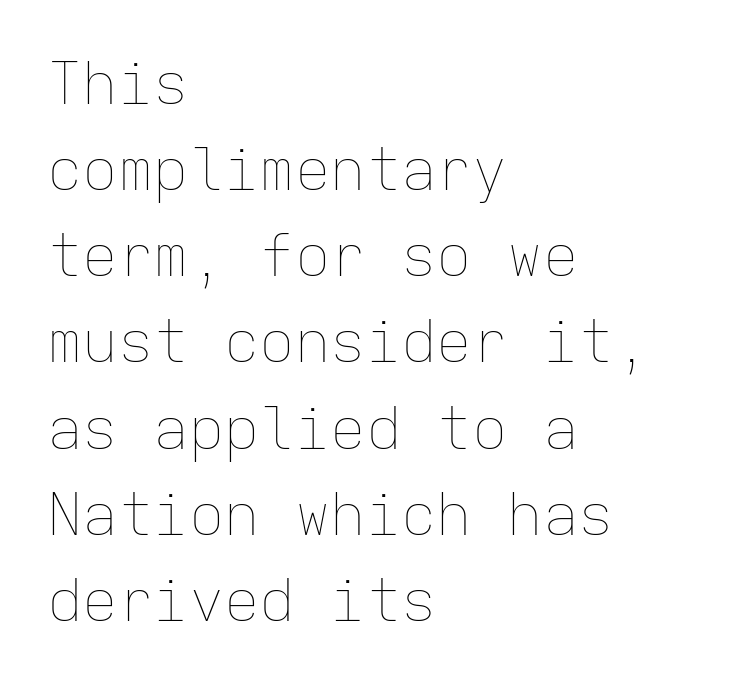
Unbolded letterforms with no extra heft. Type without underlining. No italicization has been applied; the sample stays upright. Reading down the block, your eye returns to a fixed left position each line. What's the leading like? Ordinary, nothing unusual. Does extra space separate the letters? No, they use regular spacing.
